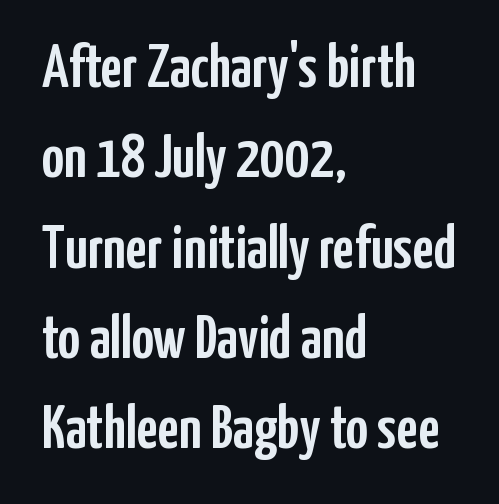
Varying glyph widths throughout — classic text-font behaviour. Horizontal alignment here is leftward, the default for most running prose. Lines of text with bare space underneath. The line-height multiplier appears to be the usual default.
